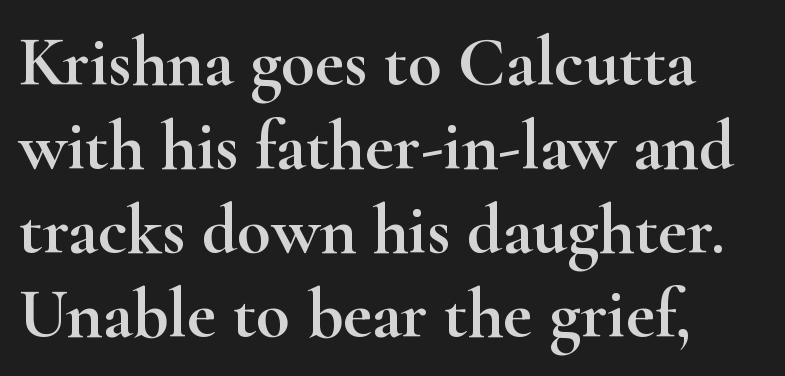
{"serif": "yes", "italic": "no", "width": "wide", "stroke_contrast": "high", "x_height": "small", "monospaced": "no", "underline": "no", "line_spacing_ratio": 1.2, "letter_spacing": "normal", "letter_spacing_em": 0.0, "glyph_px": 70}
